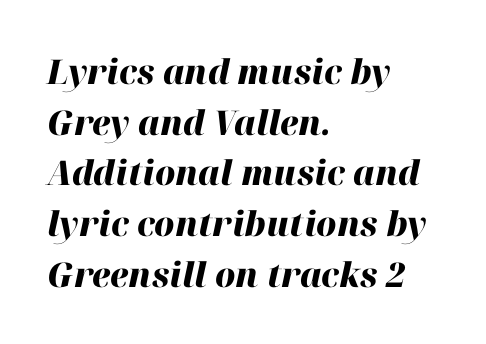
Q: Is the text bold? A: Yes.
Q: Is the text italic (slanted)? A: Yes, it leans right by about 12 degrees.
Q: Is the text underlined? A: No.
Q: How is the paragraph aligned? A: Left-aligned.
Q: Is the spacing between letters normal or unusually wide? A: Normal.
Q: Is the spacing between lines tight, normal or loose? A: Normal.
Q: Width (condensed, normal, or wide)? A: Normal.
Q: Stroke contrast? A: High.
Q: x-height? A: Medium.
Q: Monospaced? A: No.
